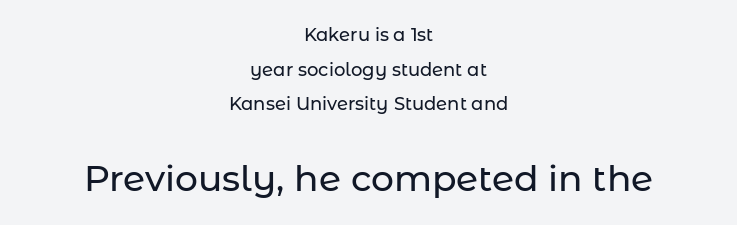
{"serif": "no", "italic": "no", "width": "normal", "stroke_contrast": "low", "x_height": "medium", "monospaced": "no", "underline": "no", "align": "center", "line_spacing": "loose", "line_spacing_ratio": 1.93, "letter_spacing": "normal", "letter_spacing_em": 0.0, "larger_block": "second", "size_ratio": 2.0, "glyph_px": 36}
